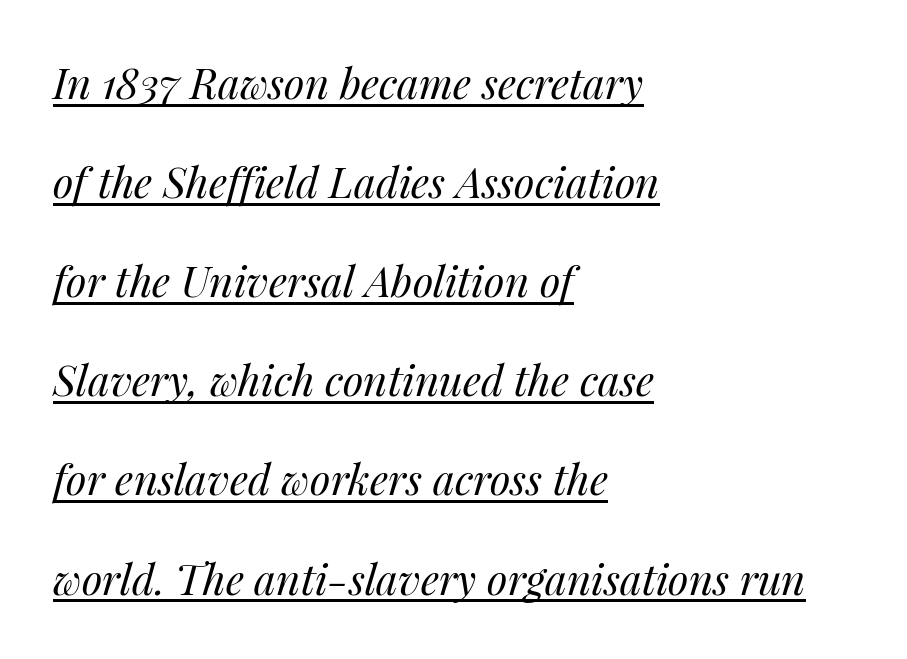
The image shows 42 px regular-weight type, italic (leaning right); set left-aligned, loose line spacing (2.36x), normal letter spacing, underlined; medium stroke contrast and a medium x-height.
